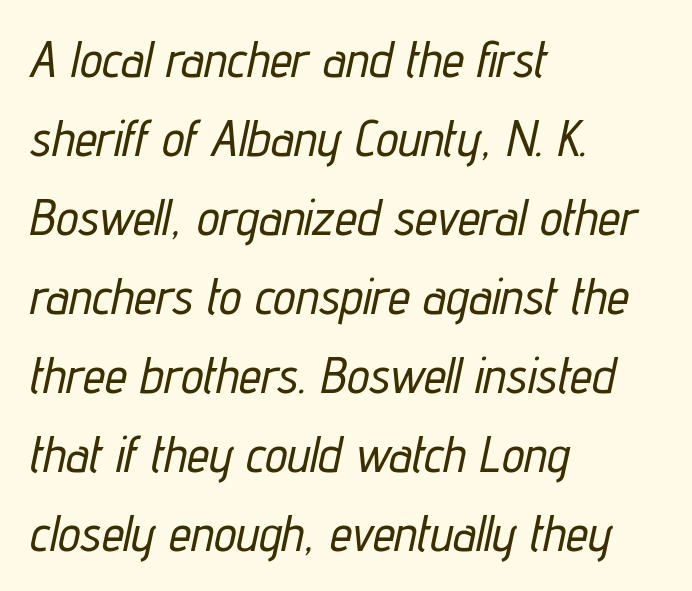
The image shows 50 px condensed type, italic (leaning right); set left-aligned, normal line spacing (1.58x), normal letter spacing, not underlined; low stroke contrast and a medium x-height.
